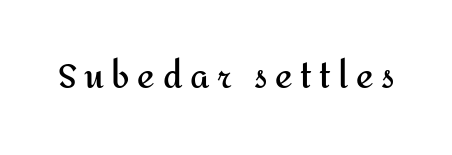
The image shows 33 px semibold sans-serif type, upright; set unusually wide letter spacing (+0.23 em), not underlined; medium stroke contrast and a medium x-height.
